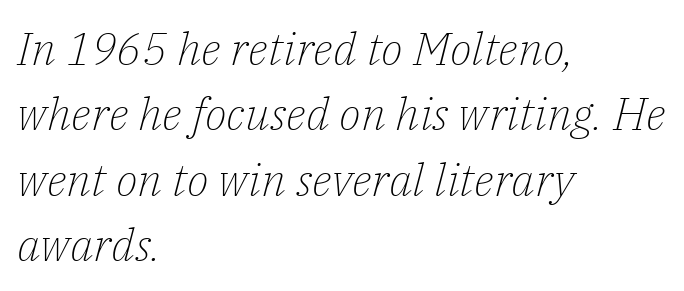
{"serif": "yes", "italic": "yes", "lean": "right", "slant_degrees": 14, "bold": "no", "weight": "light", "width": "normal", "stroke_contrast": "low", "x_height": "medium", "monospaced": "no", "underline": "no", "align": "left", "line_spacing": "normal", "line_spacing_ratio": 1.42, "letter_spacing": "normal", "letter_spacing_em": 0.0, "glyph_px": 46}
